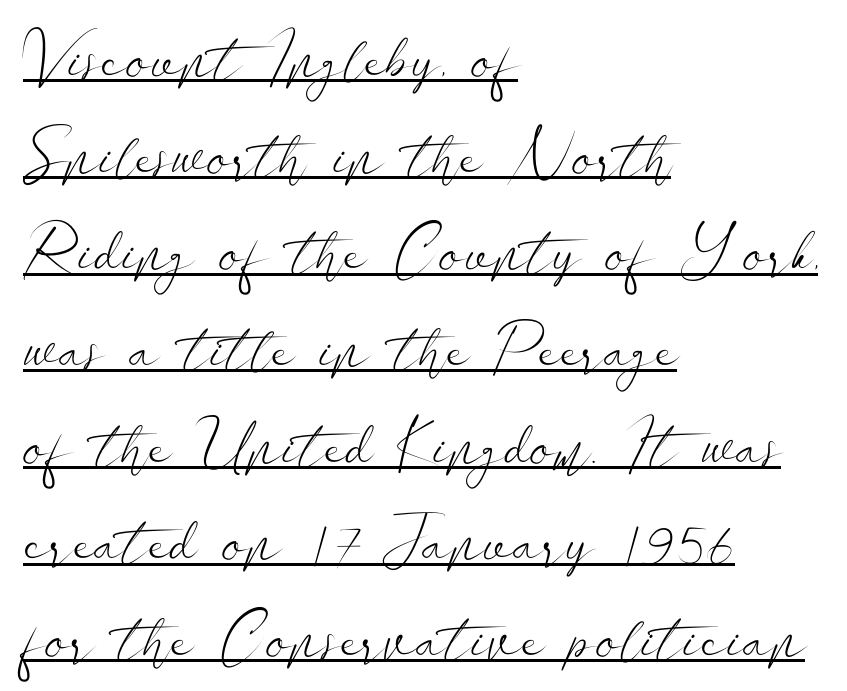
Words appear dense and cohesive because spacing is normal. How would I describe the line gaps? Plain and ordinary. The words here are underlined.
